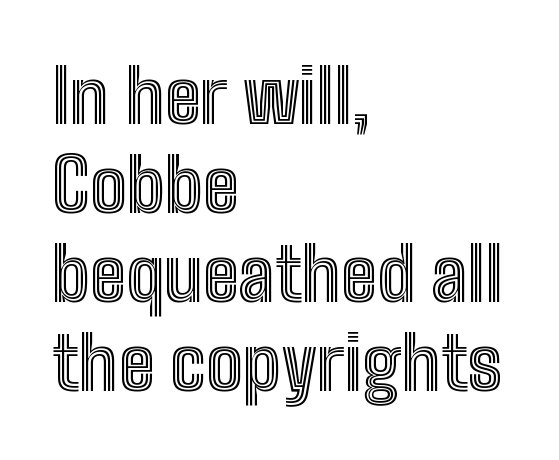
The image shows 73 px condensed type, upright; set left-aligned, line spacing 1.22x, normal letter spacing, not underlined; a medium x-height.
